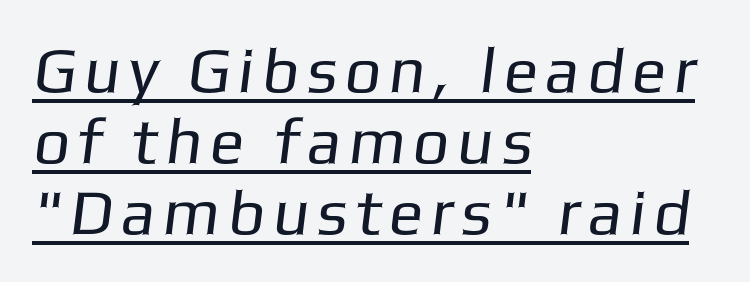
Q: Is the text bold? A: No.
Q: Is the typeface a serif or a sans-serif typeface? A: Sans-serif.
Q: Is the text underlined? A: Yes.
Q: How is the paragraph aligned? A: Left-aligned.
Q: Is the spacing between lines tight, normal or loose? A: Tight.
Q: Width (condensed, normal, or wide)? A: Normal.
Q: Stroke contrast? A: Low.
Q: x-height? A: Medium.
Q: Monospaced? A: No.
